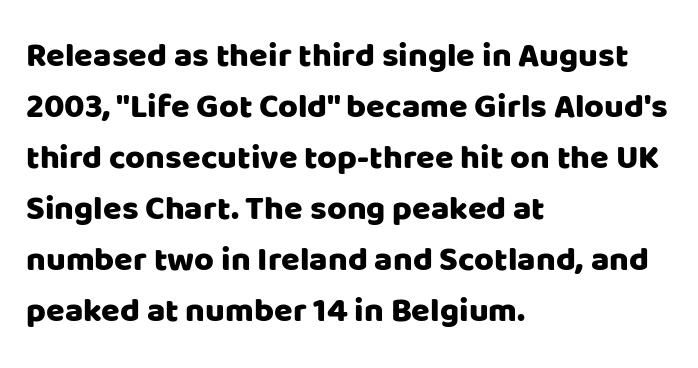
{"serif": "no", "italic": "no", "width": "normal", "stroke_contrast": "low", "x_height": "large", "monospaced": "no", "underline": "no", "align": "left", "line_spacing": "normal", "line_spacing_ratio": 1.5, "letter_spacing": "normal", "letter_spacing_em": 0.0, "glyph_px": 34}
